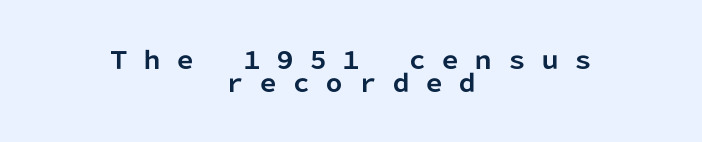
Q: Is the text bold? A: Yes.
Q: Is the text italic (slanted)? A: No, it is upright.
Q: Is the text underlined? A: No.
Q: How is the paragraph aligned? A: Centered.
Q: Is the spacing between letters normal or unusually wide? A: Unusually wide.
Q: Is the spacing between lines tight, normal or loose? A: Tight.
